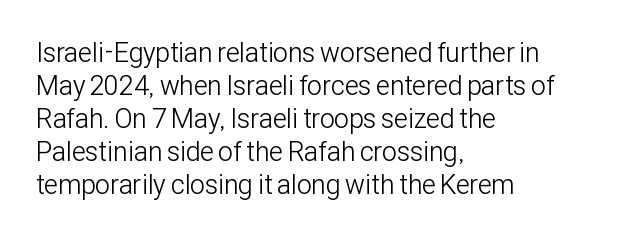
{"italic": "no", "bold": "no", "underline": "no", "align": "left", "line_spacing_ratio": 1.22, "letter_spacing": "normal", "letter_spacing_em": 0.0, "glyph_px": 27}
